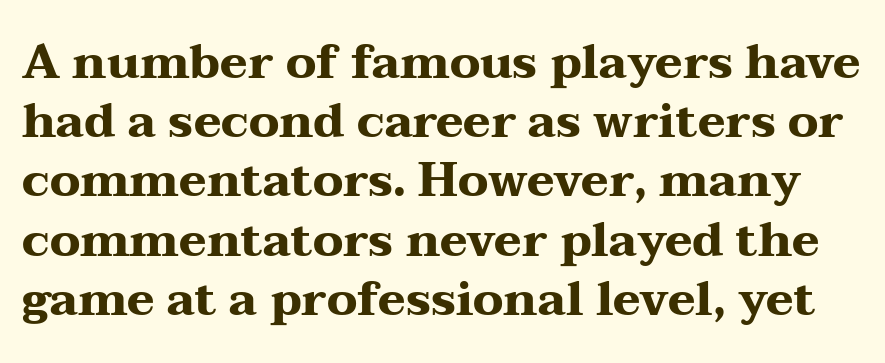
Reading down the column, the eye jumps a familiar distance to each next line. Here the designer chose a conventional face with non-uniform glyph widths. Short note: letters normally spaced. The axis of the letterforms is exactly vertical. Classification — serif. No word sits above an underline.
